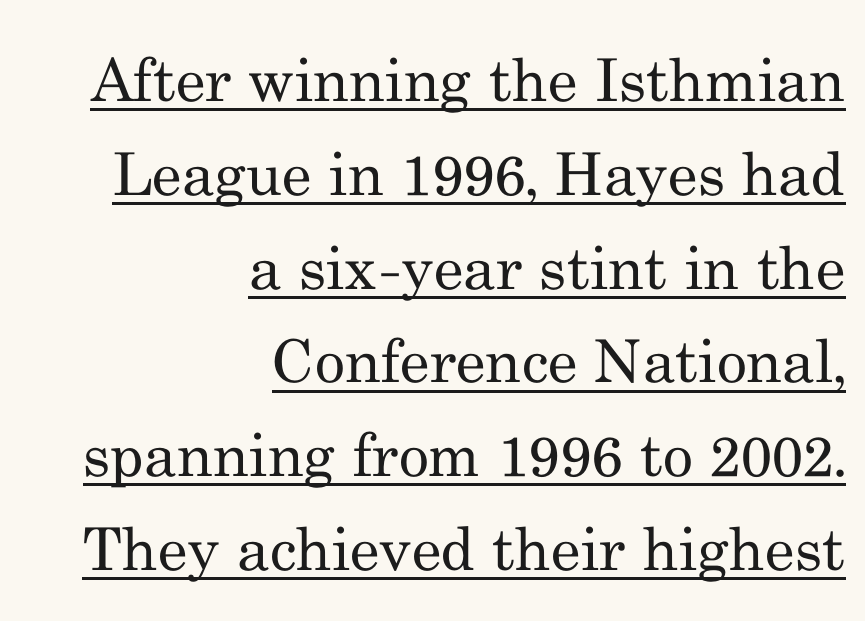
Q: Is the text bold? A: No.
Q: Is the text italic (slanted)? A: No, it is upright.
Q: Is the typeface a serif or a sans-serif typeface? A: Serif.
Q: Is the text underlined? A: Yes.
Q: How is the paragraph aligned? A: Right-aligned.
Q: Is the spacing between letters normal or unusually wide? A: Normal.
Q: Is the spacing between lines tight, normal or loose? A: Normal.
Q: Width (condensed, normal, or wide)? A: Normal.
Q: Stroke contrast? A: Medium.
Q: x-height? A: Small.
Q: Monospaced? A: No.
